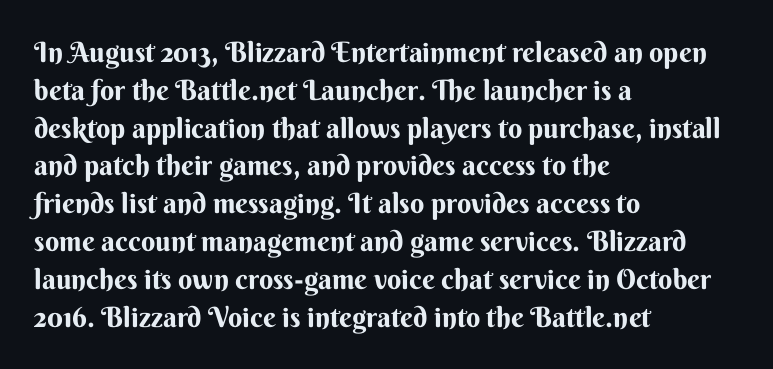
Q: Is the text bold? A: Yes.
Q: Is the text italic (slanted)? A: No, it is upright.
Q: Is the typeface a serif or a sans-serif typeface? A: Sans-serif.
Q: Is the text underlined? A: No.
Q: How is the paragraph aligned? A: Left-aligned.
Q: Is the spacing between letters normal or unusually wide? A: Normal.
Q: Is the spacing between lines tight, normal or loose? A: Normal.
Q: Width (condensed, normal, or wide)? A: Normal.
Q: Stroke contrast? A: Medium.
Q: x-height? A: Small.
Q: Monospaced? A: No.
